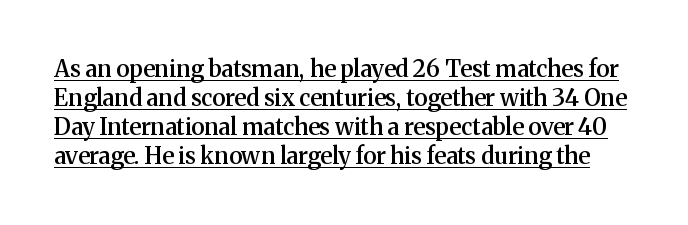
Compared with an ordinary text face, these strokes are moderately heavier — a semibold. This sample uses plain, unmodified letter spacing. Horizontal bands of white between lines are of average thickness. Characters remain perfectly vertical along every line. The lettering is marked with a stroke running underneath it.
